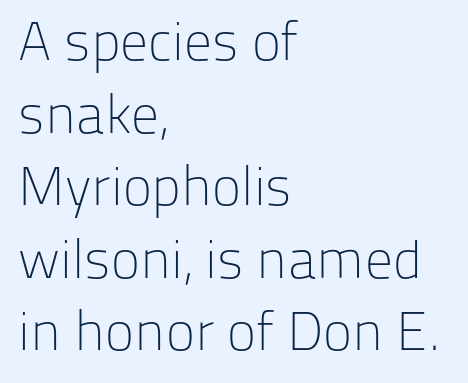
The image shows 55 px light sans-serif type, upright; set left-aligned, normal line spacing (1.32x), normal letter spacing, not underlined; low stroke contrast and a medium x-height.
